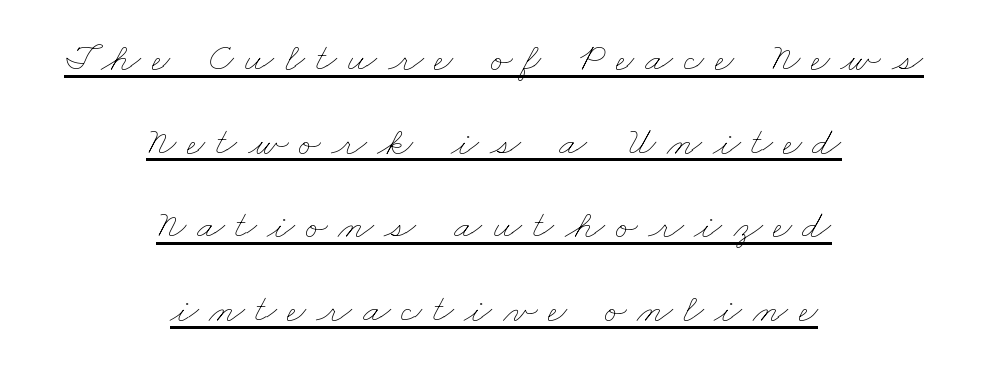
{"bold": "no", "weight": "thin", "width": "wide", "stroke_contrast": "low", "x_height": "small", "monospaced": "no", "underline": "yes", "align": "center", "line_spacing": "loose", "line_spacing_ratio": 2.04, "letter_spacing": "wide", "letter_spacing_em": 0.26, "glyph_px": 41}
